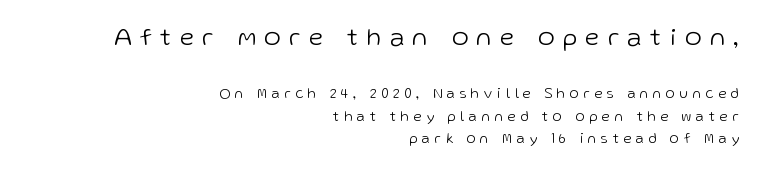
Q: Is the text bold? A: No.
Q: Is the text italic (slanted)? A: No, it is upright.
Q: Is the text underlined? A: No.
Q: How is the paragraph aligned? A: Right-aligned.
Q: Is the spacing between letters normal or unusually wide? A: Unusually wide.
Q: Is the spacing between lines tight, normal or loose? A: Normal.
Q: Which block of text is set in a larger size, the first (top) or the second (bottom)? A: The first (top) one.
